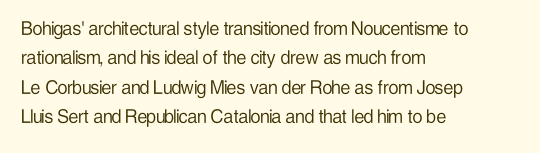
The image shows 22 px text type, upright; set left-aligned, normal line spacing (1.34x), normal letter spacing, not underlined.
